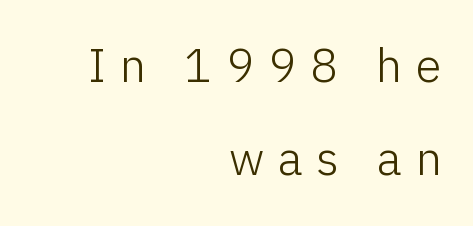
Q: Is the text bold? A: No.
Q: Is the text italic (slanted)? A: No, it is upright.
Q: Is the typeface a serif or a sans-serif typeface? A: Sans-serif.
Q: Is the text underlined? A: No.
Q: How is the paragraph aligned? A: Right-aligned.
Q: Is the spacing between letters normal or unusually wide? A: Unusually wide.
Q: Is the spacing between lines tight, normal or loose? A: Loose.
Q: Width (condensed, normal, or wide)? A: Normal.
Q: Stroke contrast? A: Low.
Q: x-height? A: Medium.
Q: Monospaced? A: No.
